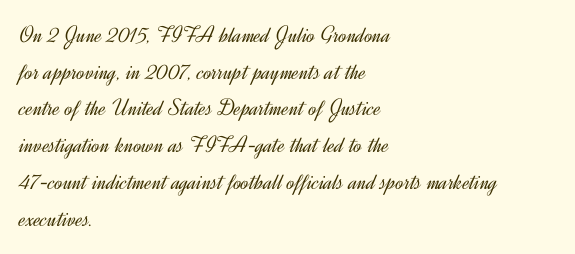
Standard letterfit; no display-style spreading of the glyphs. No chunkiness to these letters — they're not bold. Does the copy run flush right? No — it runs flush left.
